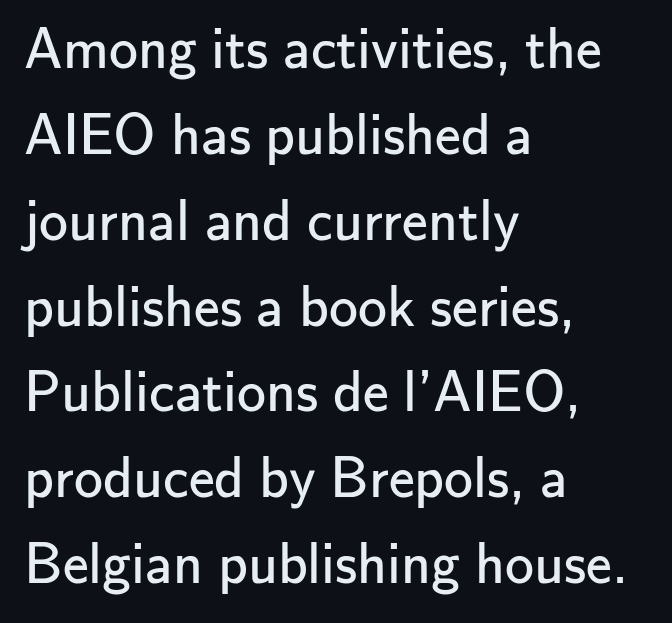
Q: Is the text bold? A: No.
Q: Is the text italic (slanted)? A: No, it is upright.
Q: Is the typeface a serif or a sans-serif typeface? A: Sans-serif.
Q: Is the text underlined? A: No.
Q: How is the paragraph aligned? A: Left-aligned.
Q: Is the spacing between letters normal or unusually wide? A: Normal.
Q: Is the spacing between lines tight, normal or loose? A: Normal.
Q: Width (condensed, normal, or wide)? A: Normal.
Q: Stroke contrast? A: Low.
Q: x-height? A: Small.
Q: Monospaced? A: No.
